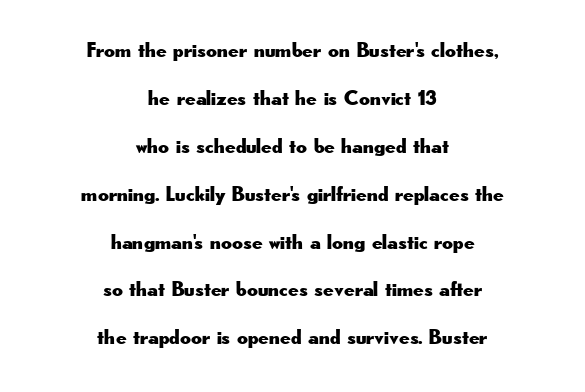
The image shows 21 px text type, upright; set centered, loose line spacing (2.28x), normal letter spacing, not underlined.
